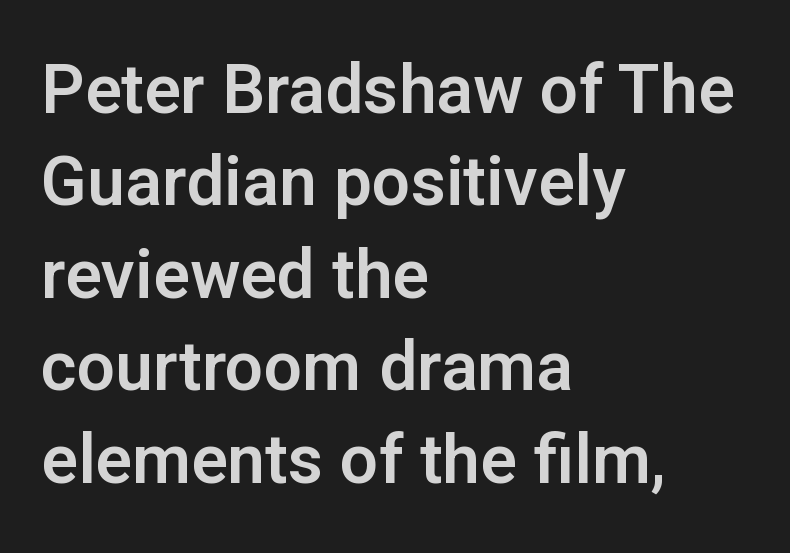
{"serif": "no", "italic": "no", "width": "normal", "stroke_contrast": "low", "x_height": "medium", "monospaced": "no", "underline": "no", "align": "left", "line_spacing": "normal", "line_spacing_ratio": 1.36, "letter_spacing": "normal", "letter_spacing_em": 0.0, "glyph_px": 68}
